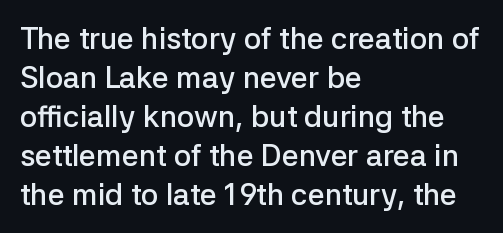
{"serif": "no", "italic": "no", "bold": "semi", "weight": "semibold", "width": "normal", "stroke_contrast": "low", "x_height": "medium", "monospaced": "no", "underline": "no", "align": "left", "line_spacing": "normal", "line_spacing_ratio": 1.3, "letter_spacing": "normal", "letter_spacing_em": 0.0, "glyph_px": 30}
